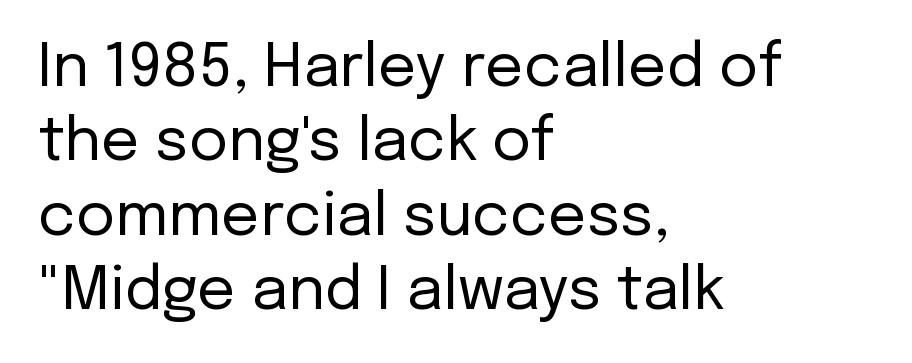
{"serif": "no", "italic": "no", "bold": "no", "weight": "regular", "width": "normal", "stroke_contrast": "low", "x_height": "medium", "monospaced": "no", "underline": "no", "align": "left", "line_spacing_ratio": 1.24, "letter_spacing": "normal", "letter_spacing_em": 0.0, "glyph_px": 60}
